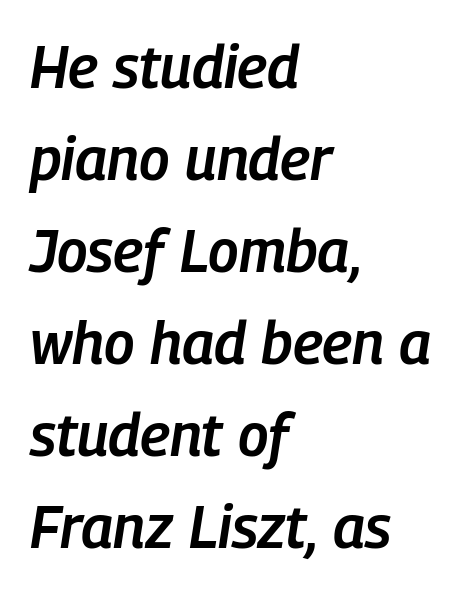
The image shows 59 px semibold, condensed type, italic (leaning right); set left-aligned, normal line spacing (1.56x), normal letter spacing, not underlined; low stroke contrast and a medium x-height.
